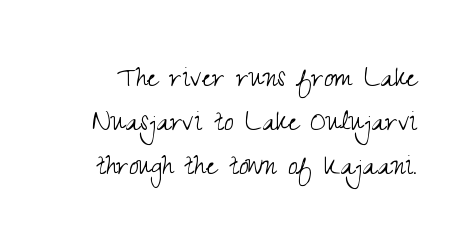
The image shows 33 px light, condensed sans-serif type, upright; set normal line spacing (1.34x), normal letter spacing, not underlined; medium stroke contrast and a small x-height.
